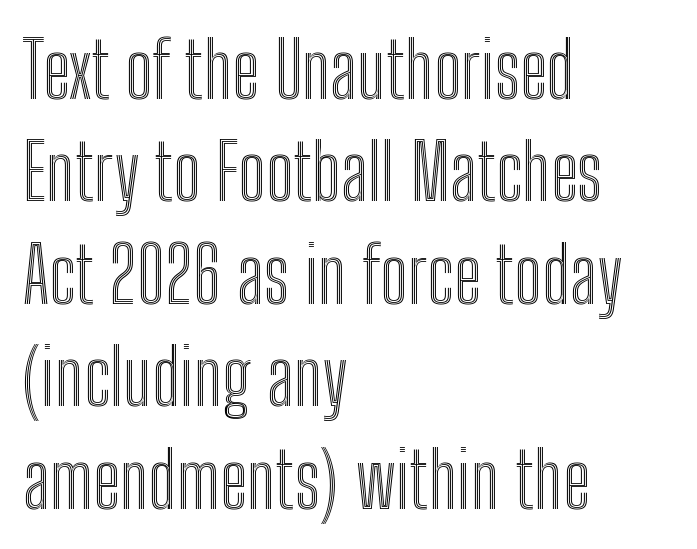
The image shows 77 px condensed type, upright; set left-aligned, normal line spacing (1.33x), normal letter spacing, not underlined; a medium x-height.
